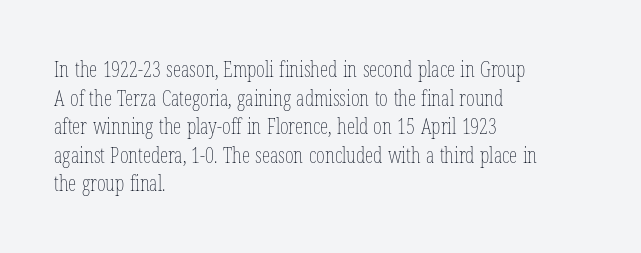
{"italic": "no", "bold": "no", "underline": "no", "align": "left", "line_spacing": "normal", "line_spacing_ratio": 1.36, "letter_spacing": "normal", "letter_spacing_em": 0.0, "glyph_px": 21}
